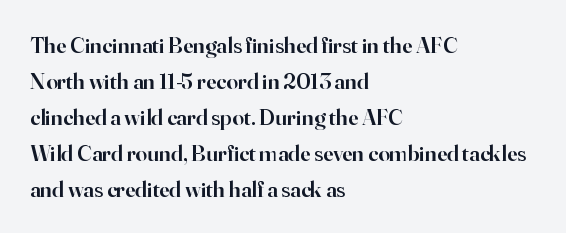
Q: Is the text bold? A: Semi-bold.
Q: Is the text italic (slanted)? A: No, it is upright.
Q: Is the text underlined? A: No.
Q: How is the paragraph aligned? A: Left-aligned.
Q: Is the spacing between letters normal or unusually wide? A: Normal.
Q: Is the spacing between lines tight, normal or loose? A: Normal.
